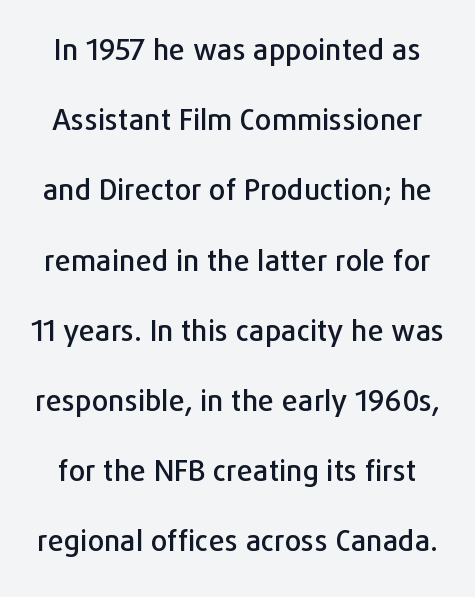
{"serif": "no", "italic": "no", "width": "normal", "stroke_contrast": "low", "x_height": "medium", "monospaced": "no", "underline": "no", "line_spacing": "loose", "line_spacing_ratio": 2.42, "letter_spacing": "normal", "letter_spacing_em": 0.0, "glyph_px": 29}
